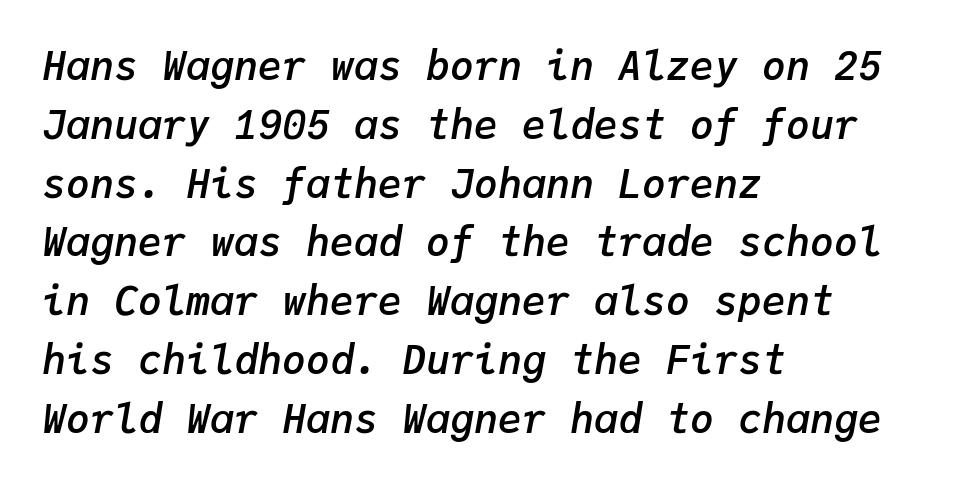
{"italic": "yes", "lean": "right", "slant_degrees": 9, "bold": "semi", "weight": "semibold", "width": "normal", "stroke_contrast": "low", "x_height": "medium", "monospaced": "yes", "underline": "no", "align": "left", "line_spacing": "normal", "line_spacing_ratio": 1.47, "letter_spacing": "normal", "letter_spacing_em": 0.0, "glyph_px": 40}
